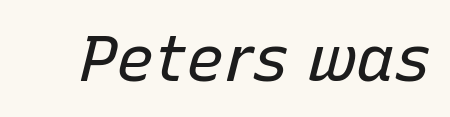
The image shows 64 px regular-weight type, italic (leaning right); set normal letter spacing, not underlined; low stroke contrast and a medium x-height.
